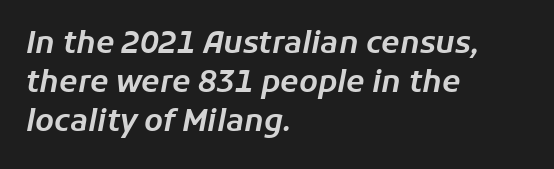
The image shows 30 px text type, italic (leaning right); set left-aligned, normal line spacing (1.3x), normal letter spacing, not underlined; low stroke contrast and a medium x-height.
